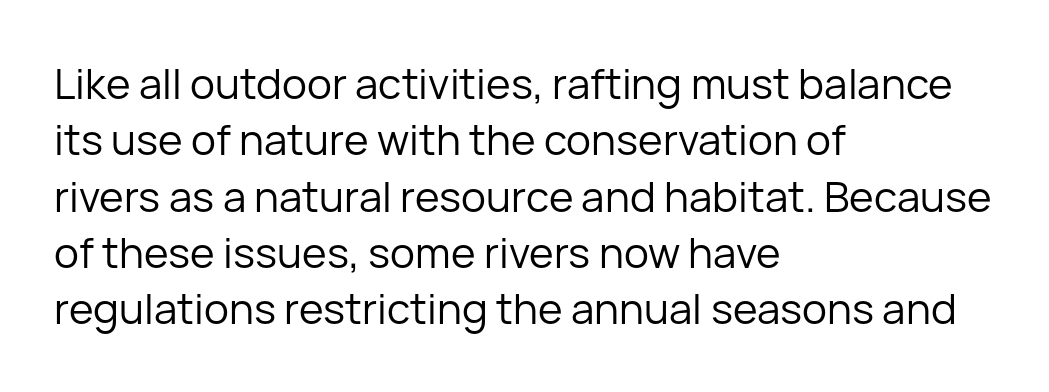
The image shows 42 px regular-weight sans-serif type, upright; set left-aligned, normal line spacing (1.34x), normal letter spacing, not underlined; low stroke contrast and a medium x-height.
